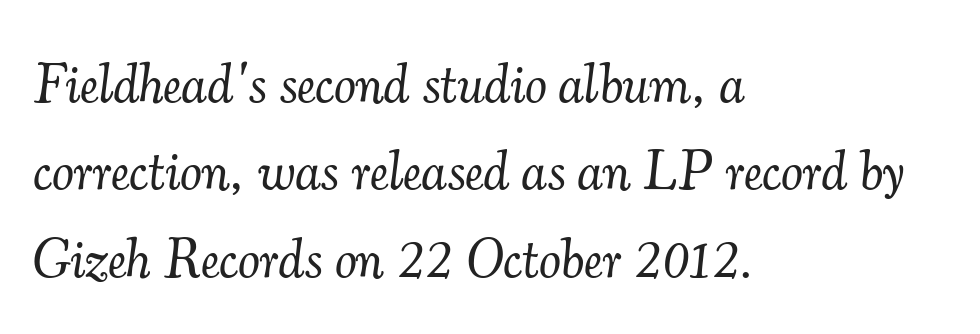
{"serif": "yes", "italic": "yes", "lean": "right", "slant_degrees": 7, "bold": "no", "weight": "light", "width": "normal", "stroke_contrast": "medium", "x_height": "small", "monospaced": "no", "underline": "no", "align": "left", "line_spacing": "normal", "line_spacing_ratio": 1.59, "letter_spacing": "normal", "letter_spacing_em": 0.0, "glyph_px": 55}
